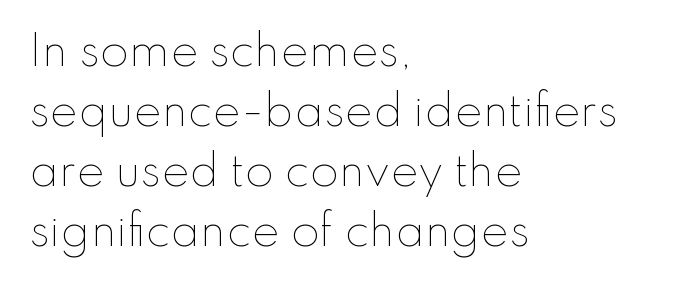
{"italic": "no", "bold": "no", "weight": "thin", "width": "normal", "stroke_contrast": "low", "x_height": "small", "monospaced": "no", "underline": "no", "align": "left", "line_spacing": "normal", "line_spacing_ratio": 1.43, "letter_spacing": "normal", "letter_spacing_em": 0.0, "glyph_px": 42}
